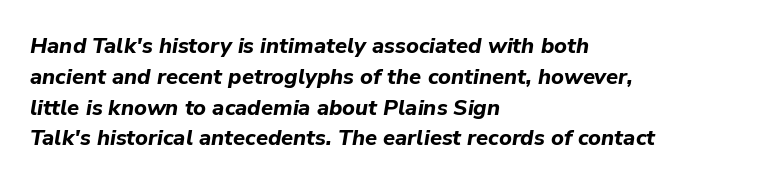
{"italic": "yes", "lean": "right", "slant_degrees": 9, "bold": "yes", "underline": "no", "align": "left", "line_spacing": "normal", "line_spacing_ratio": 1.4, "letter_spacing": "normal", "letter_spacing_em": 0.0, "glyph_px": 22}
